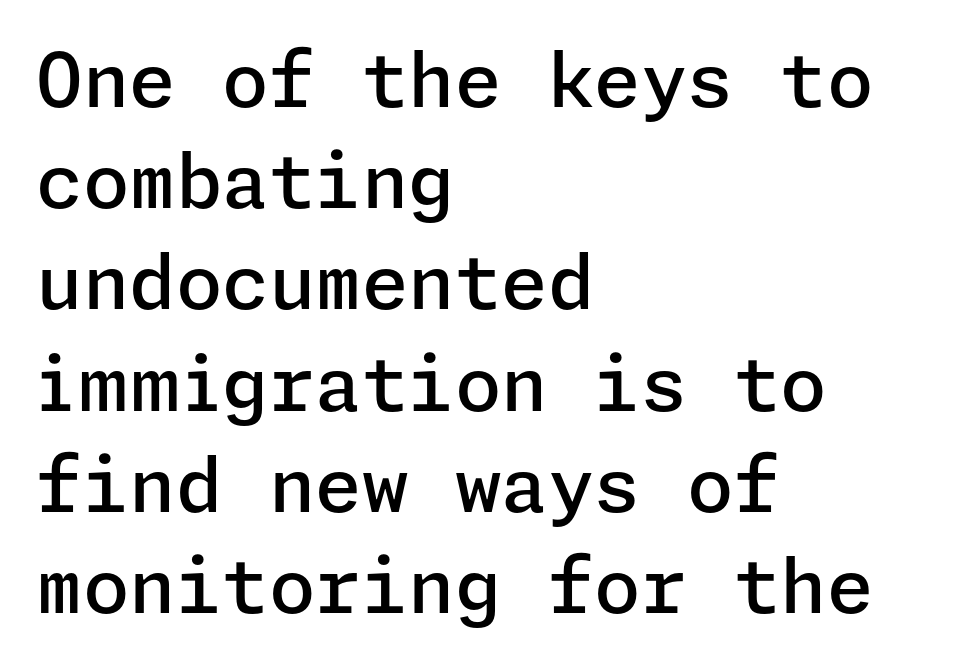
It's the straight-up-and-down kind of type. Caption: multi-line text, flush left, ragged right. The line-height multiplier appears to be the usual default. Regarding serifs, this sample does without them.
